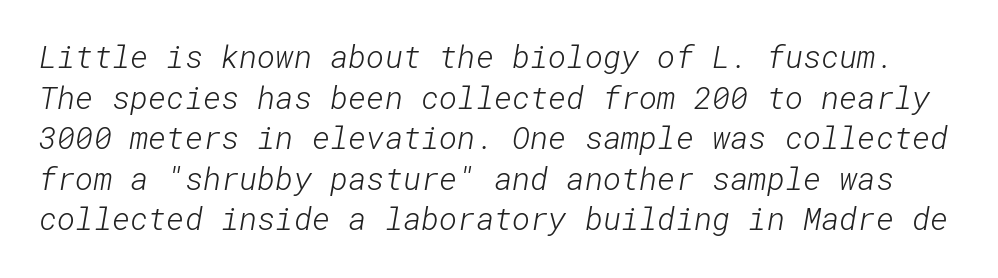
The designer left line spacing at the default. No heavy texture on the line: the type isn't bold. Is the letter spacing exaggerated? No — it looks like the ordinary default. Beneath every word, the page is bare. The type family on display is of the sans-serif kind.
